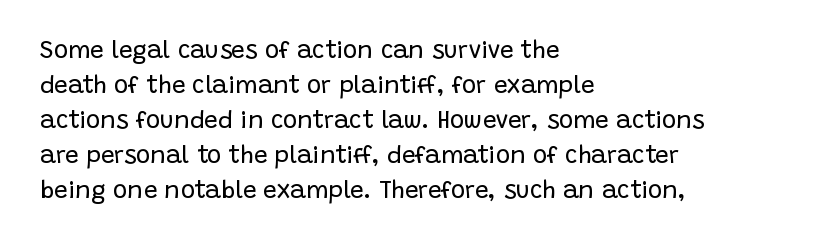
The image shows 24 px text type, upright; set left-aligned, normal line spacing (1.46x), normal letter spacing, not underlined.
